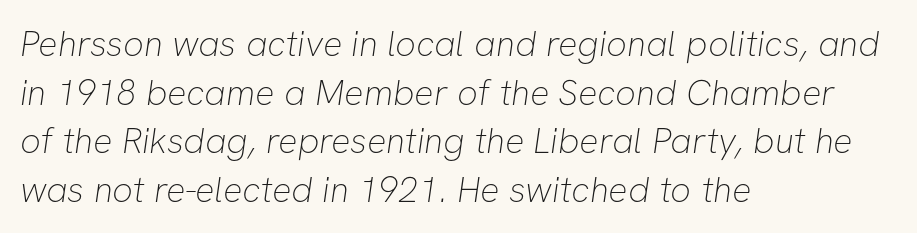
The image shows 36 px thin sans-serif type; set left-aligned, normal line spacing (1.35x), normal letter spacing, not underlined; low stroke contrast and a medium x-height.
